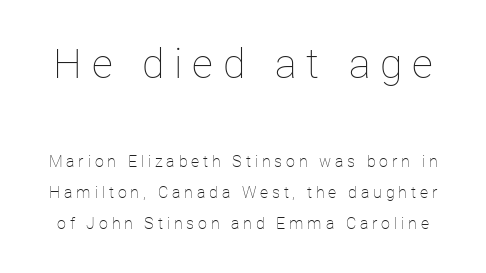
Posture: straight, roman, zero tilt. Is the stroke heavy? The answer is a plain regular-or-lighter. This rendering features lettering with no underline. Each letter keeps its own natural width here, so spacing adapts to shape. Note: larger setting up top, smaller setting below.
